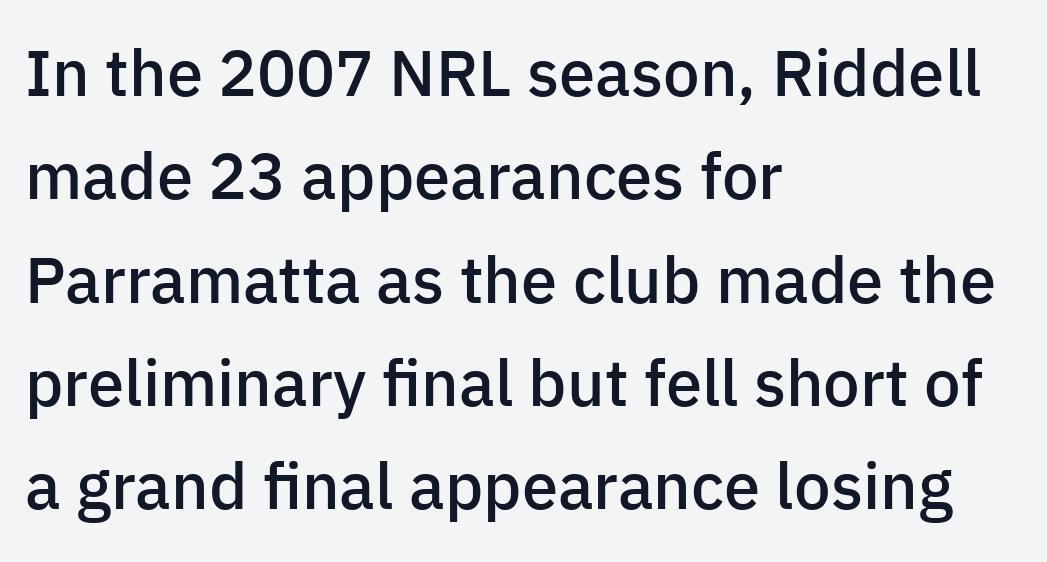
Q: Is the text bold? A: Semi-bold.
Q: Is the text italic (slanted)? A: No, it is upright.
Q: Is the typeface a serif or a sans-serif typeface? A: Sans-serif.
Q: Is the text underlined? A: No.
Q: How is the paragraph aligned? A: Left-aligned.
Q: Is the spacing between letters normal or unusually wide? A: Normal.
Q: Is the spacing between lines tight, normal or loose? A: Normal.
Q: Width (condensed, normal, or wide)? A: Normal.
Q: Stroke contrast? A: Low.
Q: x-height? A: Medium.
Q: Monospaced? A: No.
